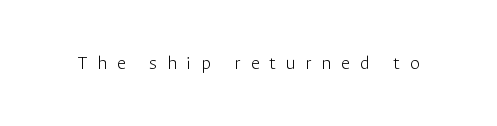
Q: Is the text bold? A: No.
Q: Is the text italic (slanted)? A: No, it is upright.
Q: Is the text underlined? A: No.
Q: Is the spacing between letters normal or unusually wide? A: Unusually wide.
